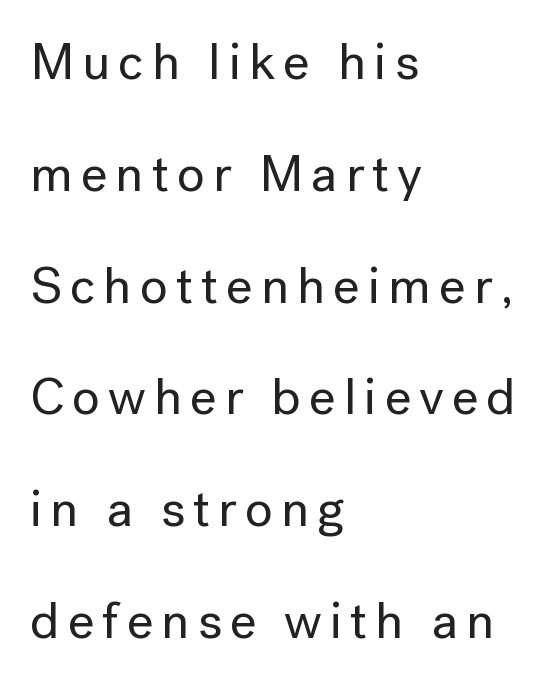
The image shows 52 px sans-serif type, upright; set left-aligned, loose line spacing (2.15x), not underlined; low stroke contrast and a medium x-height.
